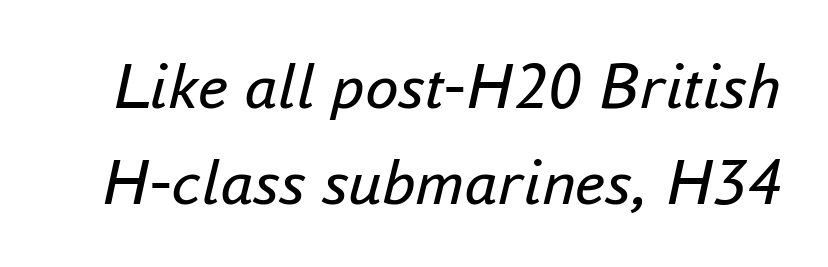
{"italic": "yes", "lean": "right", "slant_degrees": 16, "bold": "no", "weight": "regular", "width": "normal", "stroke_contrast": "low", "x_height": "small", "monospaced": "no", "underline": "no", "line_spacing": "normal", "line_spacing_ratio": 1.43, "letter_spacing": "normal", "letter_spacing_em": 0.0, "glyph_px": 67}
